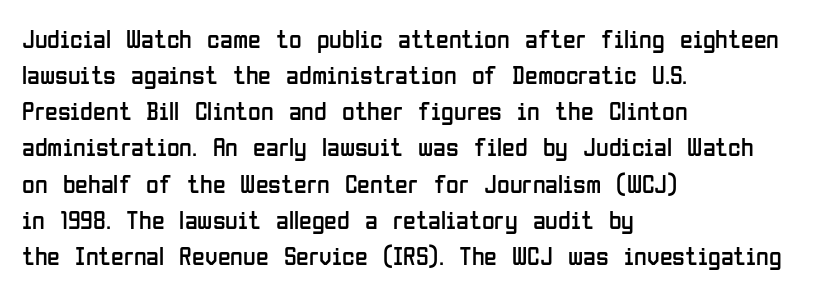
The image shows 26 px text type, upright; set left-aligned, normal line spacing (1.39x), normal letter spacing, not underlined.
